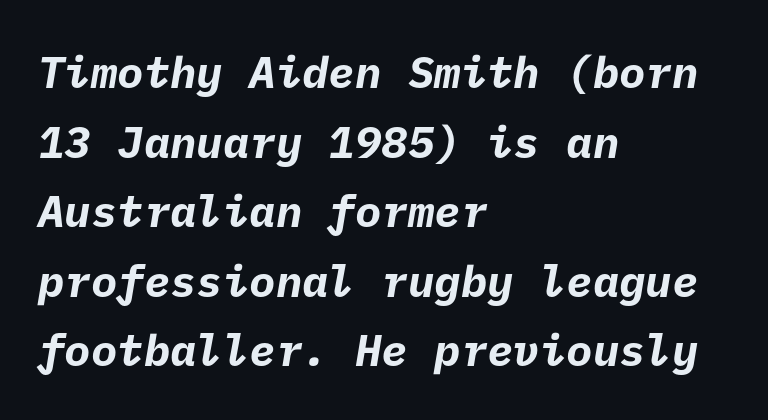
Each glyph is drawn with heavy, bold strokes. This sample is left-justified, so line endings fall wherever the words run out. The type family on display is of the sans-serif kind. Characters follow at the spacing the type designer built in. The leading is moderate, giving the passage an even texture. Honestly, there is no underline to notice here at all.
